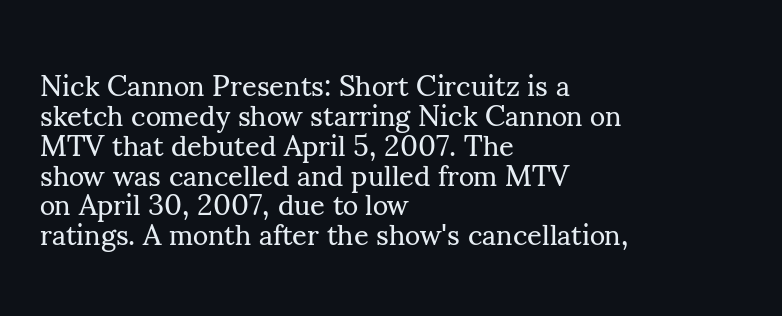
This is the regular roman posture of the typeface. How would I describe the line gaps? Narrow and economical. No letter is thick-stroked: the sample isn't bold. The passage shown is typed in a proportional face where columns would drift. Here the glyphs are tracked normally, forming tight word shapes. The glyphs in this specimen are seriffed.
